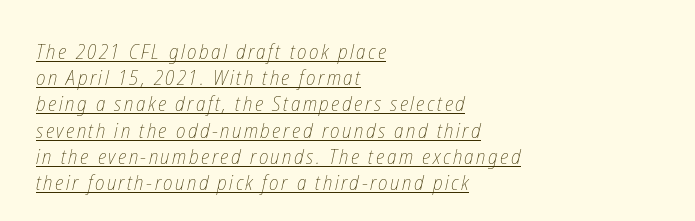
Q: Is the text bold? A: No.
Q: Is the text underlined? A: Yes.
Q: How is the paragraph aligned? A: Left-aligned.
Q: Is the spacing between lines tight, normal or loose? A: Normal.
